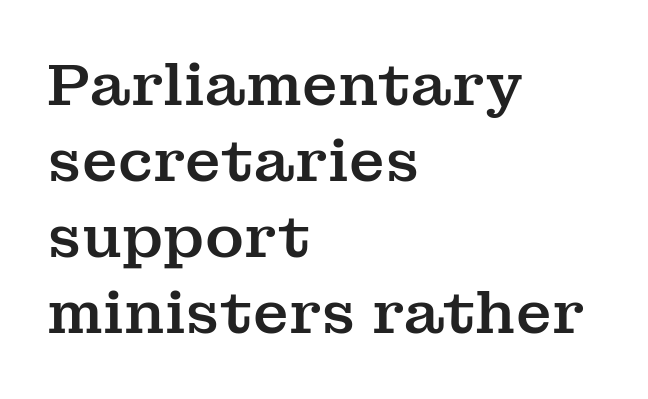
{"serif": "yes", "italic": "no", "width": "normal", "stroke_contrast": "medium", "x_height": "medium", "monospaced": "no", "underline": "no", "align": "left", "line_spacing": "normal", "line_spacing_ratio": 1.29, "letter_spacing": "normal", "letter_spacing_em": 0.0, "glyph_px": 59}
